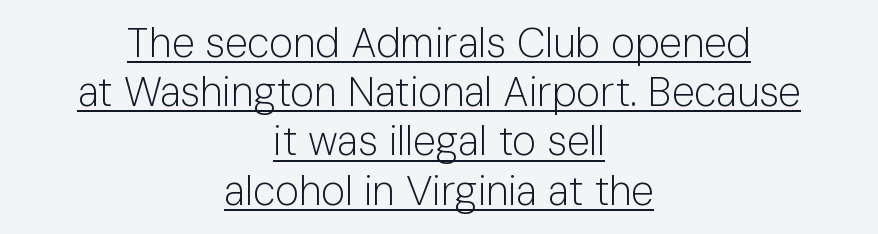
{"serif": "no", "italic": "no", "bold": "no", "weight": "light", "width": "normal", "stroke_contrast": "low", "x_height": "medium", "monospaced": "no", "underline": "yes", "align": "center", "line_spacing_ratio": 1.2, "letter_spacing": "normal", "letter_spacing_em": 0.0, "glyph_px": 41}
